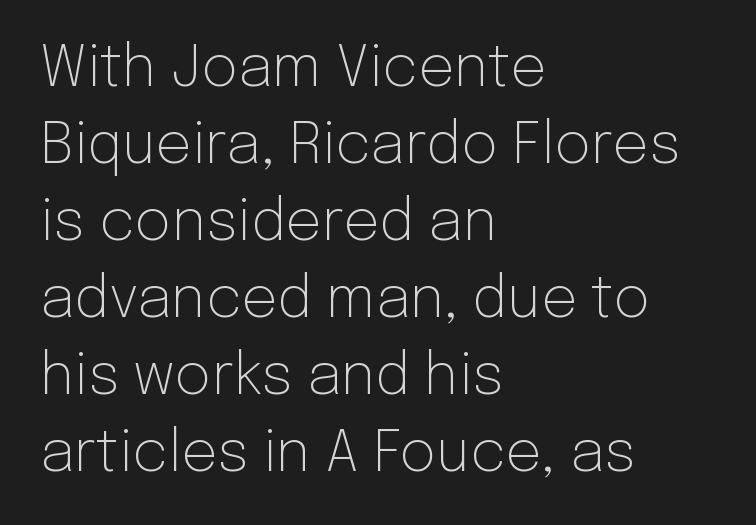
Q: Is the text bold? A: No.
Q: Is the text italic (slanted)? A: No, it is upright.
Q: Is the typeface a serif or a sans-serif typeface? A: Sans-serif.
Q: Is the text underlined? A: No.
Q: How is the paragraph aligned? A: Left-aligned.
Q: Is the spacing between letters normal or unusually wide? A: Normal.
Q: Is the spacing between lines tight, normal or loose? A: Normal.
Q: Width (condensed, normal, or wide)? A: Normal.
Q: Stroke contrast? A: Low.
Q: x-height? A: Medium.
Q: Monospaced? A: No.
